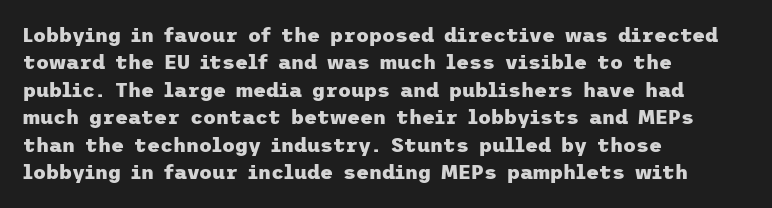
{"italic": "no", "bold": "yes", "underline": "no", "align": "left", "line_spacing": "normal", "line_spacing_ratio": 1.37, "letter_spacing": "normal", "letter_spacing_em": 0.0, "glyph_px": 20}
